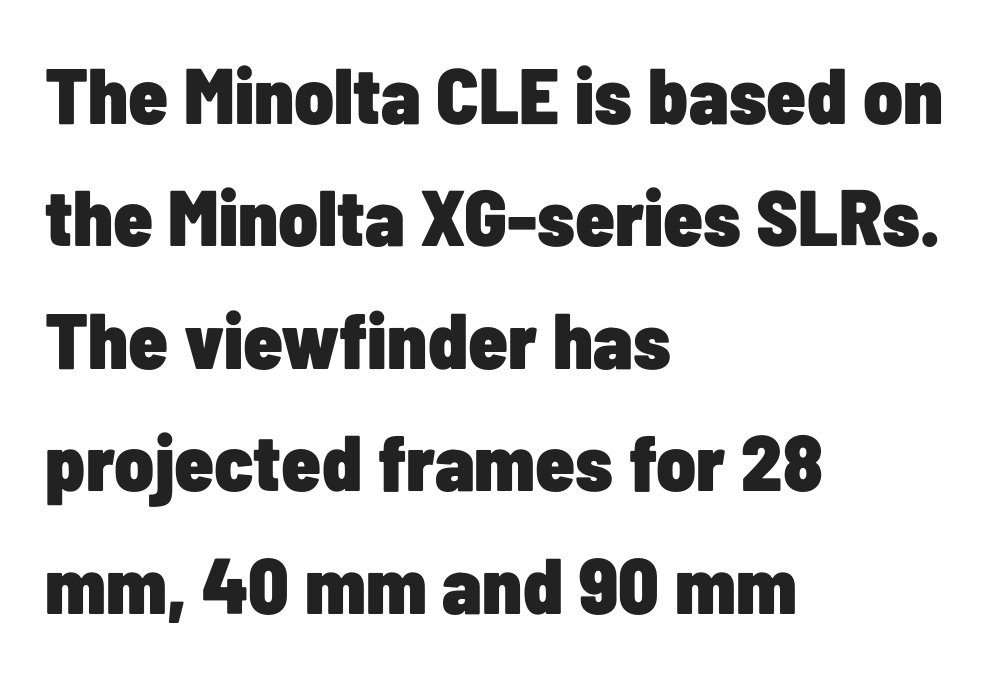
Q: Is the text bold? A: Yes.
Q: Is the text italic (slanted)? A: No, it is upright.
Q: Is the typeface a serif or a sans-serif typeface? A: Sans-serif.
Q: Is the text underlined? A: No.
Q: How is the paragraph aligned? A: Left-aligned.
Q: Is the spacing between letters normal or unusually wide? A: Normal.
Q: Is the spacing between lines tight, normal or loose? A: Normal.
Q: Width (condensed, normal, or wide)? A: Condensed.
Q: Stroke contrast? A: Low.
Q: x-height? A: Medium.
Q: Monospaced? A: No.
